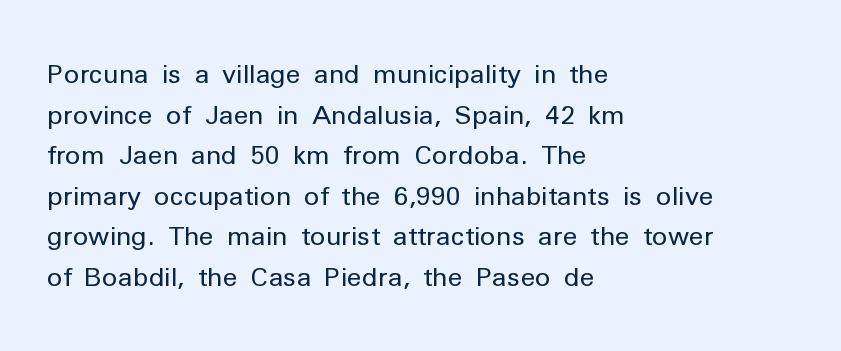
The image shows 26 px text type, upright; set left-aligned, normal line spacing (1.56x), normal letter spacing, not underlined.
